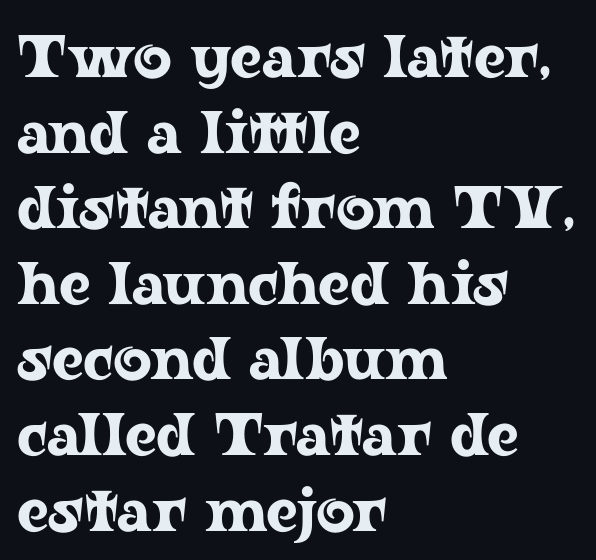
The image shows 60 px wide serif type, upright; set left-aligned, normal line spacing (1.26x), normal letter spacing, not underlined; low stroke contrast and a medium x-height.
